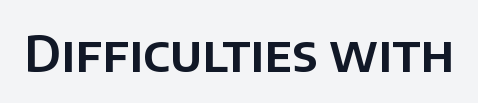
Q: Is the text italic (slanted)? A: No, it is upright.
Q: Is the typeface a serif or a sans-serif typeface? A: Sans-serif.
Q: Is the text underlined? A: No.
Q: Is the spacing between letters normal or unusually wide? A: Normal.
Q: Width (condensed, normal, or wide)? A: Normal.
Q: Stroke contrast? A: Low.
Q: x-height? A: Large.
Q: Monospaced? A: No.
